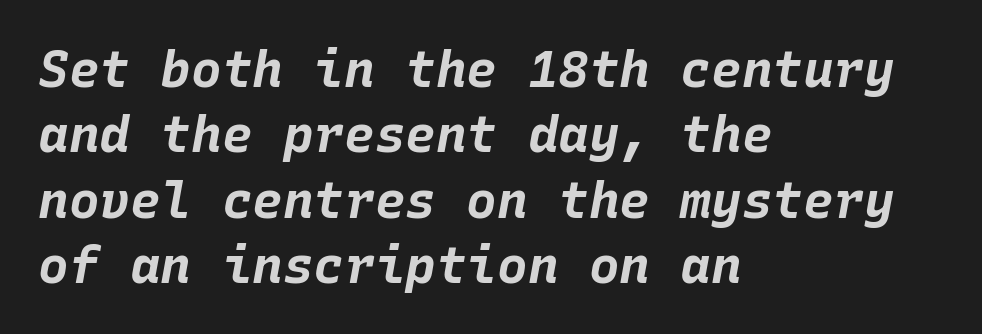
{"italic": "yes", "lean": "right", "slant_degrees": 10, "bold": "yes", "weight": "bold", "width": "normal", "stroke_contrast": "low", "x_height": "large", "monospaced": "yes", "underline": "no", "align": "left", "line_spacing": "normal", "line_spacing_ratio": 1.28, "letter_spacing": "normal", "letter_spacing_em": 0.0, "glyph_px": 51}
